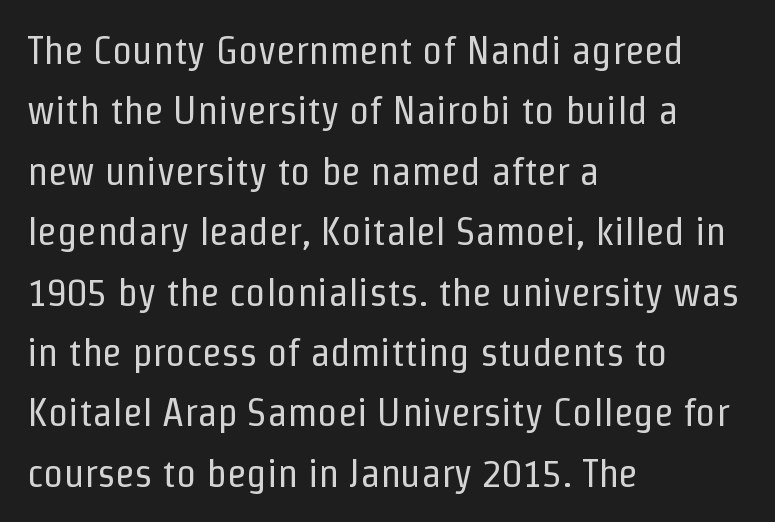
Q: Is the text bold? A: No.
Q: Is the text italic (slanted)? A: No, it is upright.
Q: Is the typeface a serif or a sans-serif typeface? A: Sans-serif.
Q: Is the text underlined? A: No.
Q: How is the paragraph aligned? A: Left-aligned.
Q: Is the spacing between letters normal or unusually wide? A: Normal.
Q: Is the spacing between lines tight, normal or loose? A: Normal.
Q: Width (condensed, normal, or wide)? A: Condensed.
Q: Stroke contrast? A: Low.
Q: x-height? A: Medium.
Q: Monospaced? A: No.
